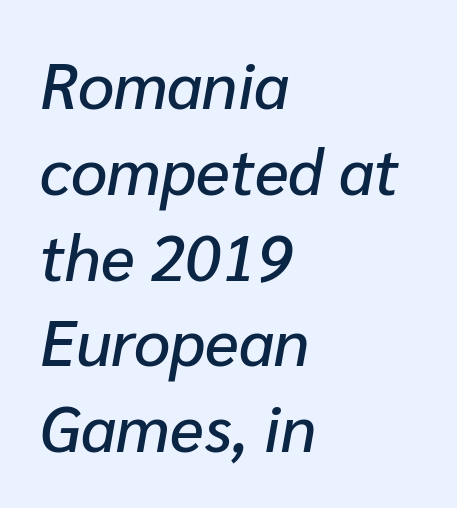
The image shows 64 px text type, italic (leaning right); set left-aligned, normal line spacing (1.34x), normal letter spacing, not underlined; low stroke contrast and a medium x-height.
